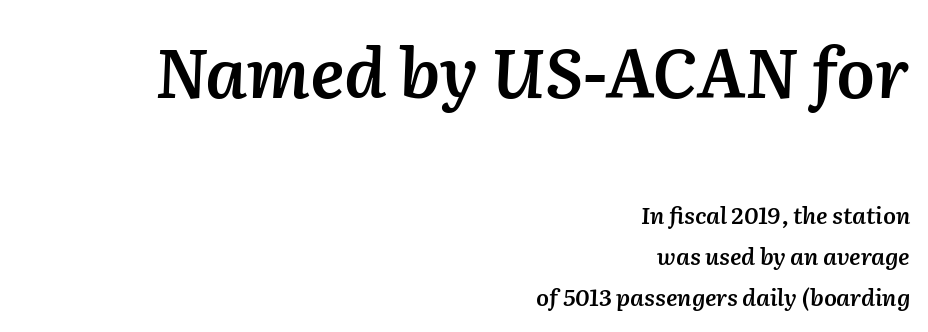
{"italic": "yes", "lean": "right", "slant_degrees": 2, "bold": "semi", "weight": "semibold", "width": "normal", "stroke_contrast": "medium", "x_height": "medium", "monospaced": "no", "underline": "no", "align": "right", "line_spacing_ratio": 1.79, "letter_spacing": "normal", "letter_spacing_em": 0.0, "larger_block": "first", "size_ratio": 3.0, "glyph_px": 69}
